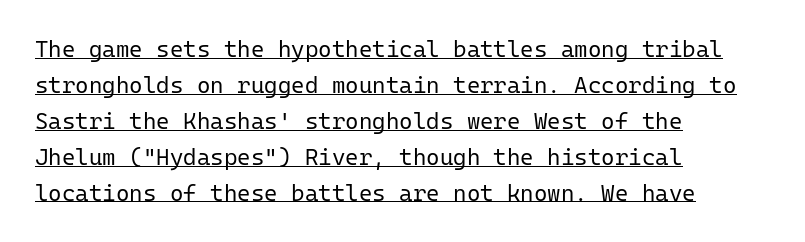
The image shows 23 px text type, upright; set left-aligned, normal line spacing (1.56x), normal letter spacing, underlined.
